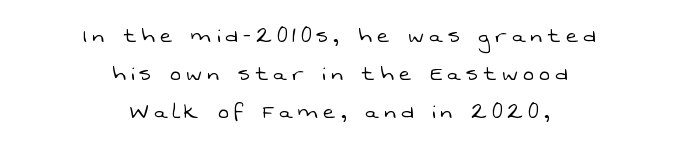
Q: Is the text bold? A: No.
Q: Is the text underlined? A: No.
Q: How is the paragraph aligned? A: Centered.
Q: Is the spacing between letters normal or unusually wide? A: Unusually wide.
Q: Is the spacing between lines tight, normal or loose? A: Normal.
